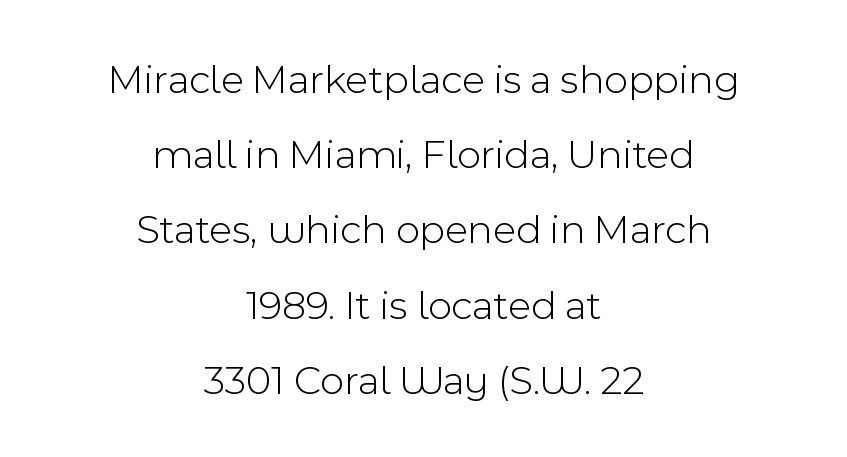
The image shows 42 px light sans-serif type, upright; set centered, line spacing 1.79x, normal letter spacing, not underlined; a medium x-height.
